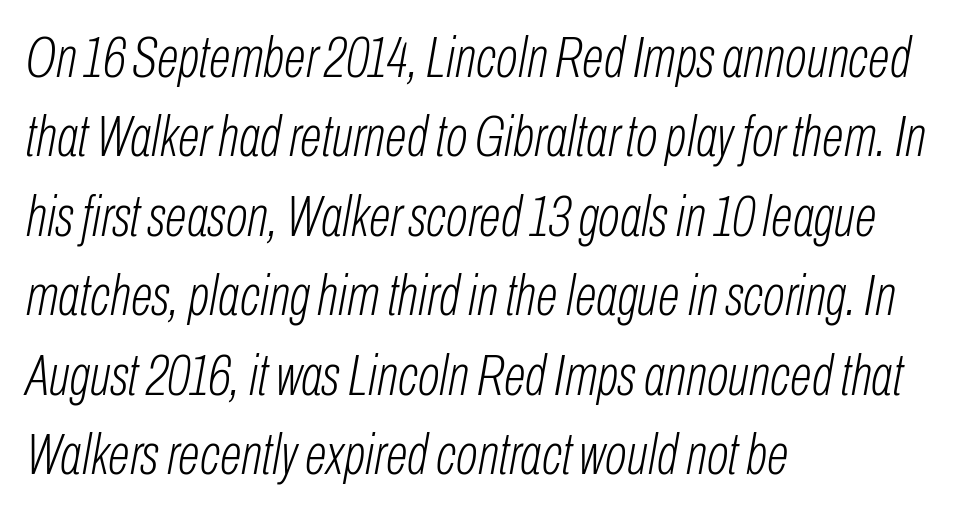
The lettering tilts uniformly, giving the passage an italic look. Only glyphs here, with clear space below each row. Stems here are at most as thick as an everyday book face. The rendering uses natural spacing where letterforms have individual widths.
